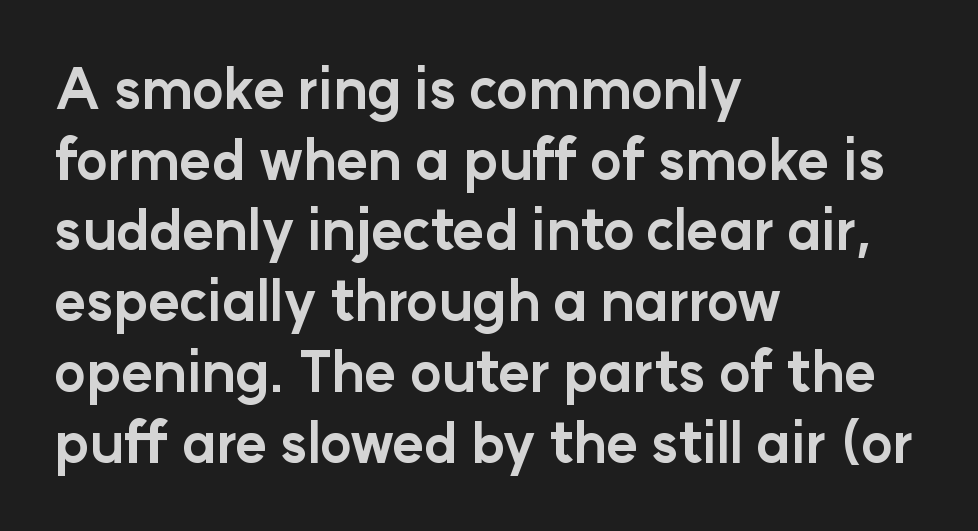
Q: Is the text bold? A: Yes.
Q: Is the text italic (slanted)? A: No, it is upright.
Q: Is the typeface a serif or a sans-serif typeface? A: Sans-serif.
Q: Is the text underlined? A: No.
Q: How is the paragraph aligned? A: Left-aligned.
Q: Is the spacing between letters normal or unusually wide? A: Normal.
Q: Is the spacing between lines tight, normal or loose? A: Normal.
Q: Width (condensed, normal, or wide)? A: Normal.
Q: Stroke contrast? A: Low.
Q: x-height? A: Medium.
Q: Monospaced? A: No.
